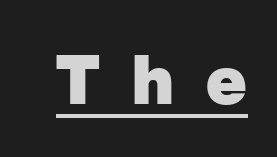
Q: Is the text bold? A: Yes.
Q: Is the typeface a serif or a sans-serif typeface? A: Sans-serif.
Q: Is the text underlined? A: Yes.
Q: Is the spacing between letters normal or unusually wide? A: Unusually wide.
Q: Width (condensed, normal, or wide)? A: Normal.
Q: Stroke contrast? A: Low.
Q: x-height? A: Medium.
Q: Monospaced? A: No.
